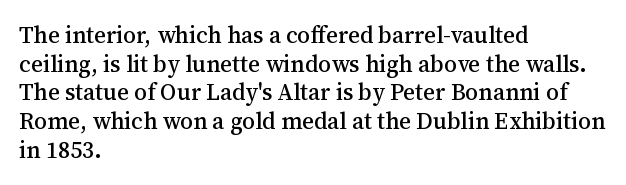
The image shows 23 px text type, upright; set left-aligned, normal line spacing (1.25x), normal letter spacing, not underlined.
